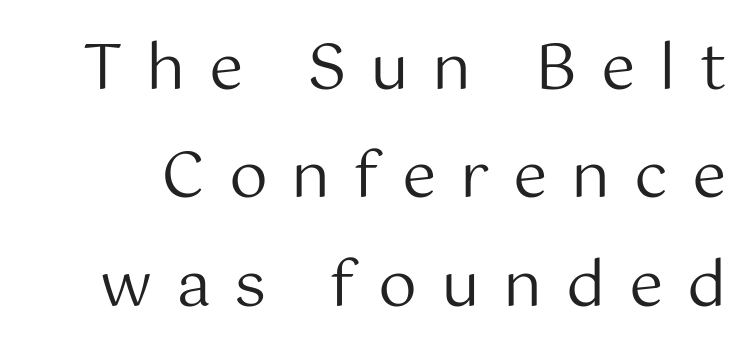
The image shows 62 px regular-weight sans-serif type, upright; set line spacing 1.75x, unusually wide letter spacing (+0.38 em), not underlined; medium stroke contrast and a medium x-height.
